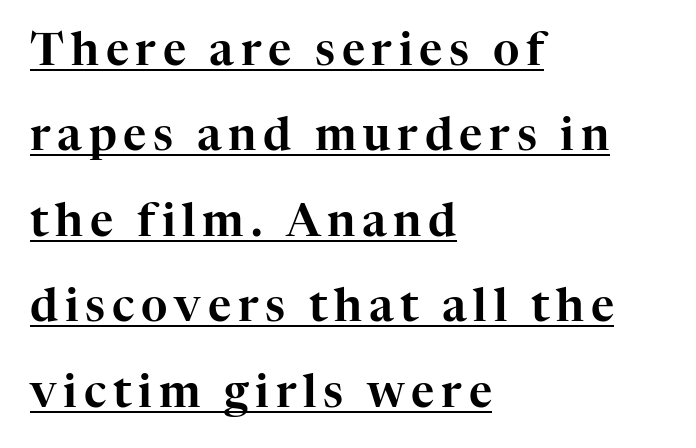
The image shows 45 px serif type, upright; set left-aligned, loose line spacing (1.9x), underlined; high stroke contrast and a medium x-height.
